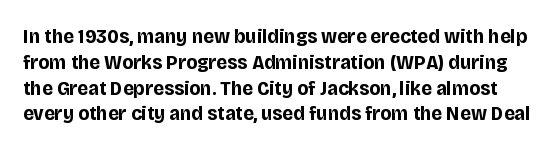
The image shows 21 px bold type, upright; set line spacing 1.23x, normal letter spacing, not underlined.
